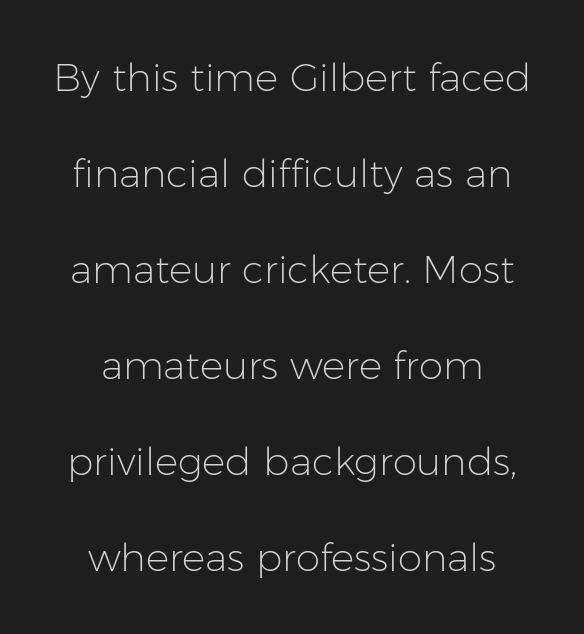
{"serif": "no", "italic": "no", "bold": "no", "weight": "light", "width": "normal", "stroke_contrast": "low", "x_height": "medium", "monospaced": "no", "underline": "no", "line_spacing": "loose", "line_spacing_ratio": 2.46, "letter_spacing": "normal", "letter_spacing_em": 0.0, "glyph_px": 39}
